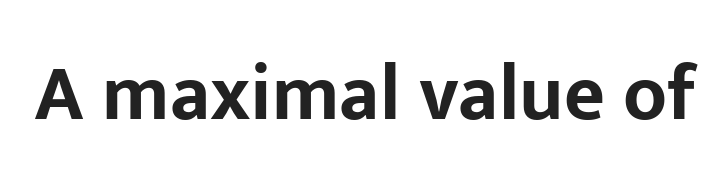
Q: Is the text bold? A: Yes.
Q: Is the text italic (slanted)? A: No, it is upright.
Q: Is the typeface a serif or a sans-serif typeface? A: Sans-serif.
Q: Is the text underlined? A: No.
Q: Is the spacing between letters normal or unusually wide? A: Normal.
Q: Width (condensed, normal, or wide)? A: Normal.
Q: Stroke contrast? A: Low.
Q: x-height? A: Medium.
Q: Monospaced? A: No.
